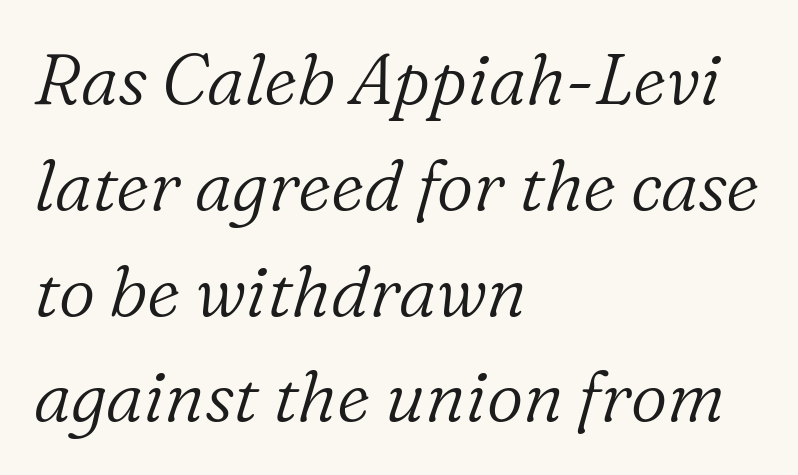
Q: Is the text bold? A: No.
Q: Is the text italic (slanted)? A: Yes, it leans right by about 16 degrees.
Q: Is the typeface a serif or a sans-serif typeface? A: Serif.
Q: Is the text underlined? A: No.
Q: How is the paragraph aligned? A: Left-aligned.
Q: Is the spacing between letters normal or unusually wide? A: Normal.
Q: Is the spacing between lines tight, normal or loose? A: Normal.
Q: Width (condensed, normal, or wide)? A: Normal.
Q: Stroke contrast? A: Low.
Q: x-height? A: Medium.
Q: Monospaced? A: No.
